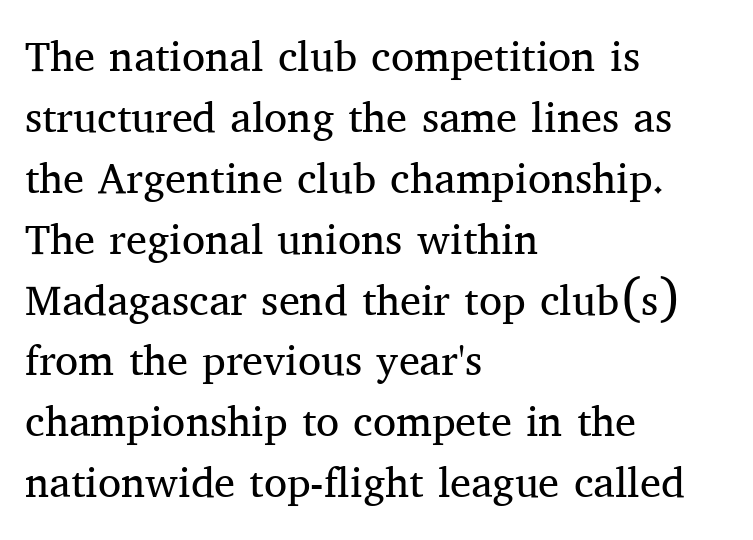
{"serif": "yes", "italic": "no", "bold": "no", "weight": "regular", "width": "normal", "stroke_contrast": "medium", "x_height": "medium", "monospaced": "no", "underline": "no", "align": "left", "line_spacing": "normal", "line_spacing_ratio": 1.45, "letter_spacing": "normal", "letter_spacing_em": 0.0, "glyph_px": 42}
